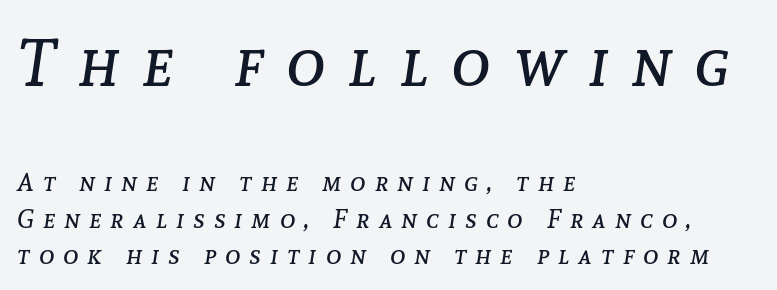
The image shows 66 px regular-weight type, italic (leaning right); set left-aligned, normal line spacing (1.41x), unusually wide letter spacing (+0.35 em), not underlined; the first (top) block is 2.54x larger; low stroke contrast and a medium x-height.
